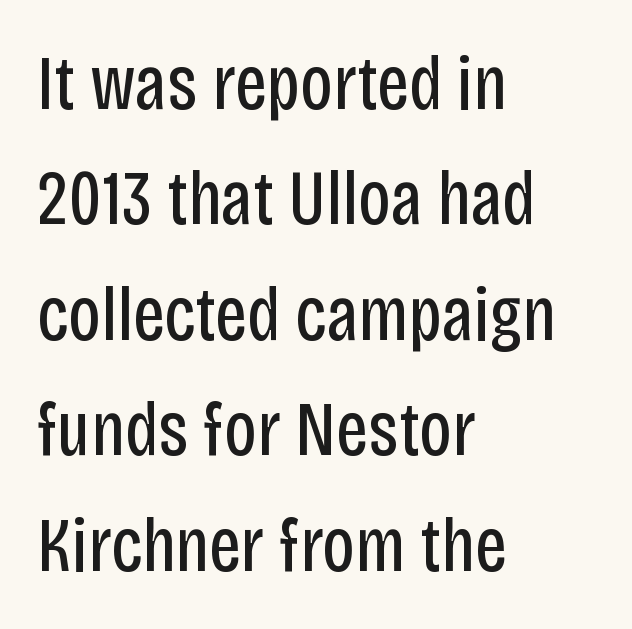
One glance says typical: line gaps are just what's usual. Style check: upright. A clean baseline with only descenders dipping below it. Observe the ordinary spacing: letters are neighbours, not strangers. The rag falls on the right side of this text block.
